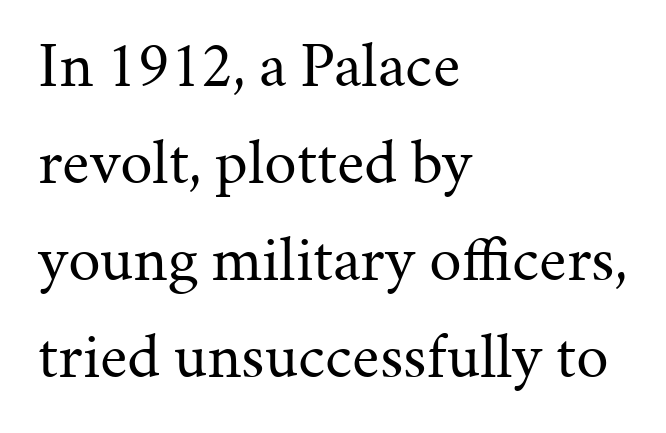
Q: Is the text bold? A: No.
Q: Is the text italic (slanted)? A: No, it is upright.
Q: Is the typeface a serif or a sans-serif typeface? A: Serif.
Q: Is the text underlined? A: No.
Q: How is the paragraph aligned? A: Left-aligned.
Q: Is the spacing between letters normal or unusually wide? A: Normal.
Q: Is the spacing between lines tight, normal or loose? A: Normal.
Q: Width (condensed, normal, or wide)? A: Normal.
Q: Stroke contrast? A: Medium.
Q: x-height? A: Medium.
Q: Monospaced? A: No.
